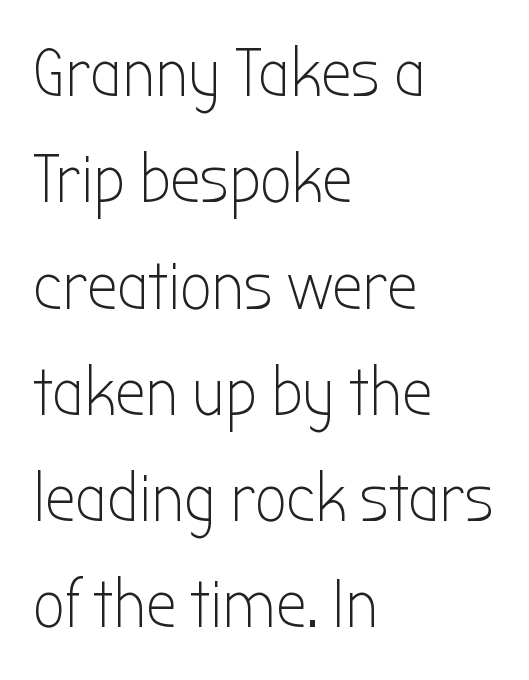
Q: Is the text bold? A: No.
Q: Is the text italic (slanted)? A: No, it is upright.
Q: Is the typeface a serif or a sans-serif typeface? A: Sans-serif.
Q: Is the text underlined? A: No.
Q: How is the paragraph aligned? A: Left-aligned.
Q: Is the spacing between letters normal or unusually wide? A: Normal.
Q: Is the spacing between lines tight, normal or loose? A: Normal.
Q: Width (condensed, normal, or wide)? A: Condensed.
Q: Stroke contrast? A: Low.
Q: x-height? A: Medium.
Q: Monospaced? A: No.
